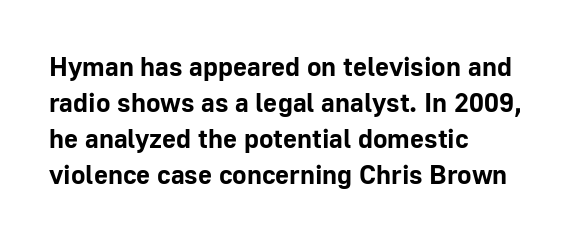
The image shows 27 px bold type, upright; set left-aligned, normal line spacing (1.33x), normal letter spacing, not underlined.
